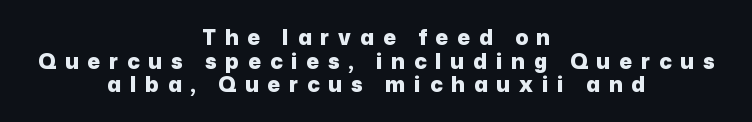
{"italic": "no", "bold": "yes", "underline": "no", "align": "center", "line_spacing": "tight", "line_spacing_ratio": 1.13, "letter_spacing": "wide", "letter_spacing_em": 0.43, "glyph_px": 21}
